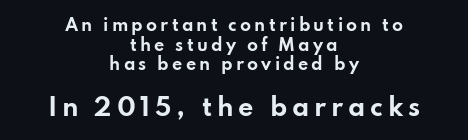
Q: Is the text bold? A: Yes.
Q: Is the text italic (slanted)? A: No, it is upright.
Q: Is the text underlined? A: No.
Q: How is the paragraph aligned? A: Centered.
Q: Is the spacing between letters normal or unusually wide? A: Unusually wide.
Q: Which block of text is set in a larger size, the first (top) or the second (bottom)? A: The second (bottom) one.
